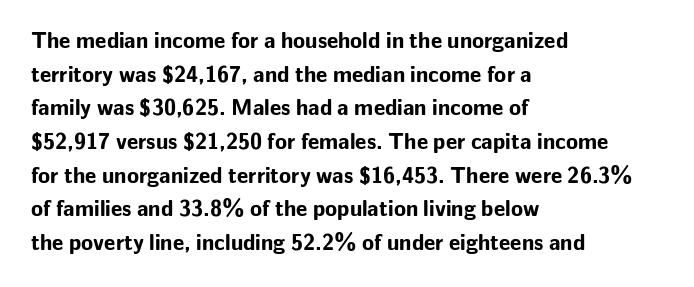
The image shows 22 px bold type, upright; set left-aligned, normal line spacing (1.53x), normal letter spacing, not underlined.
